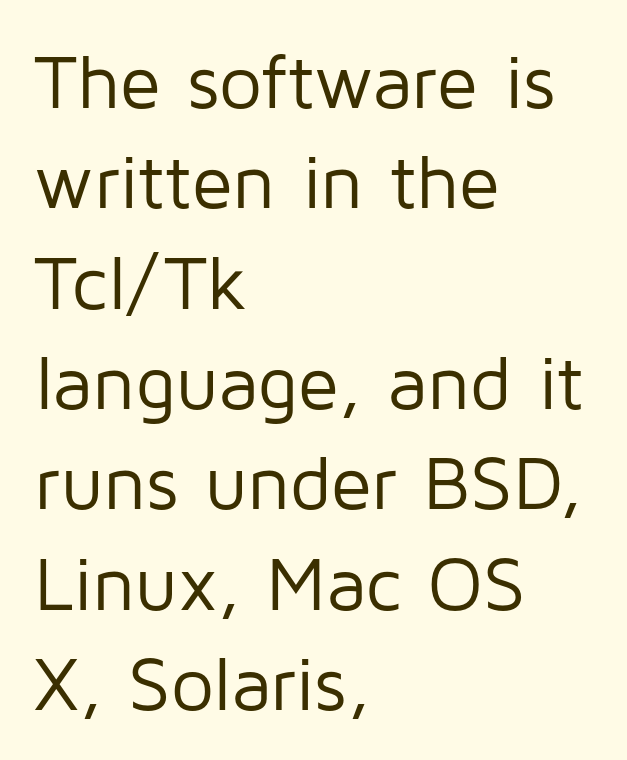
Any mark beneath the type? The region is blank. Serif or sans? Sans — the stroke terminals are bare. The type sits square on the baseline with zero lean. The paragraph shown leans on its left margin.
